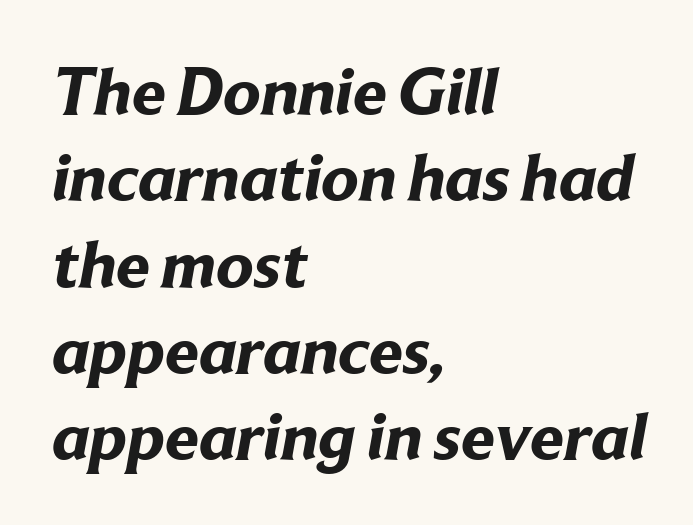
Q: Is the text bold? A: Yes.
Q: Is the typeface a serif or a sans-serif typeface? A: Sans-serif.
Q: Is the text underlined? A: No.
Q: How is the paragraph aligned? A: Left-aligned.
Q: Is the spacing between letters normal or unusually wide? A: Normal.
Q: Is the spacing between lines tight, normal or loose? A: Normal.
Q: Width (condensed, normal, or wide)? A: Normal.
Q: Stroke contrast? A: Low.
Q: x-height? A: Medium.
Q: Monospaced? A: No.
